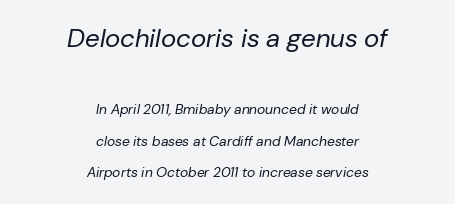
Each word holds together tightly as a unit, with standard inter-letter gaps. Posture: slanted. Just letters on the line, the space beneath them empty. The initial chunk of copy outweighs the following chunk in type size. Counters stay open thanks to moderate or lighter strokes. The setting favours the middle, as headings and verse often do.
